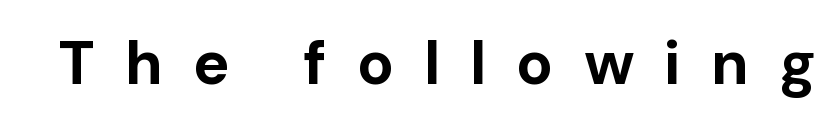
{"serif": "no", "italic": "no", "bold": "yes", "weight": "bold", "width": "normal", "stroke_contrast": "low", "x_height": "medium", "monospaced": "no", "underline": "no", "letter_spacing": "wide", "letter_spacing_em": 0.49, "glyph_px": 61}
